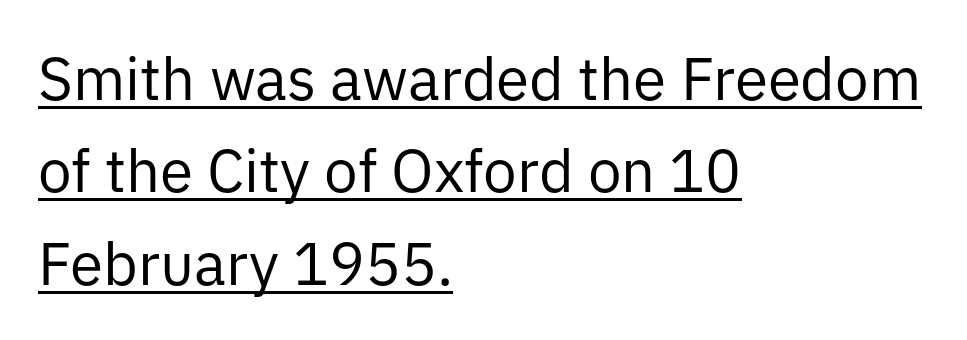
Vertical stems look standard width or narrower in stroke. Does a line run under the words? Yes, clearly. This is roman type, the default non-slanted kind. Does extra space separate the letters? No, they use regular spacing. Successive baselines arrive at the customary interval.
